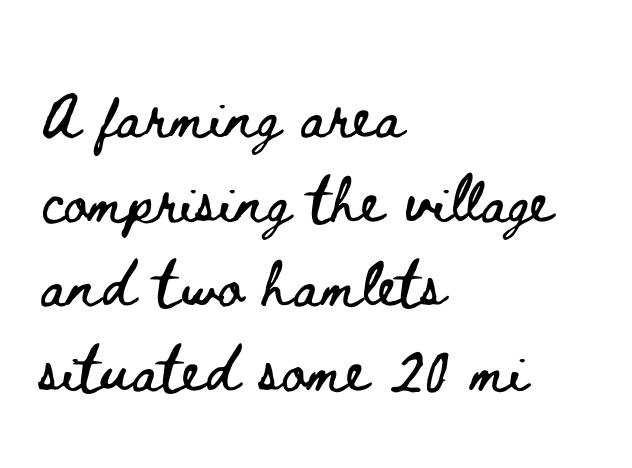
Q: Is the text italic (slanted)? A: Yes.
Q: Is the text underlined? A: No.
Q: How is the paragraph aligned? A: Left-aligned.
Q: Is the spacing between letters normal or unusually wide? A: Normal.
Q: Is the spacing between lines tight, normal or loose? A: Normal.
Q: Width (condensed, normal, or wide)? A: Wide.
Q: Stroke contrast? A: Low.
Q: x-height? A: Small.
Q: Monospaced? A: No.
